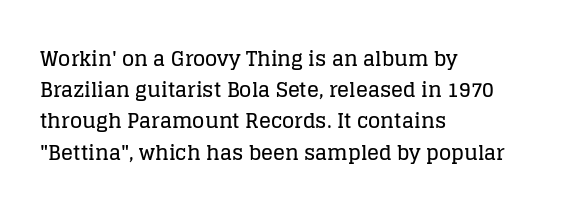
You could call the tracking neutral — neither tight nor loose. No italicization has been applied; the sample stays upright. Just letters on the line, the space beneath them empty. Compared with typical paragraphs, the rows here are spaced about the same.
